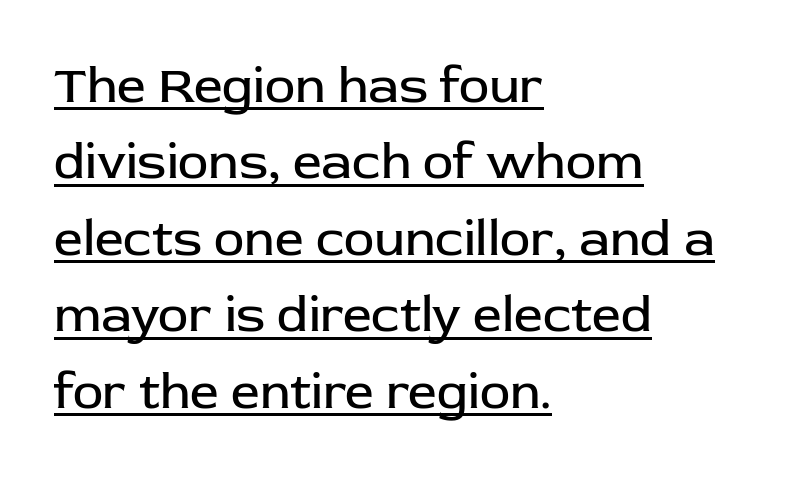
The image shows 51 px regular-weight sans-serif type, upright; set left-aligned, normal line spacing (1.5x), normal letter spacing, underlined; low stroke contrast and a medium x-height.
